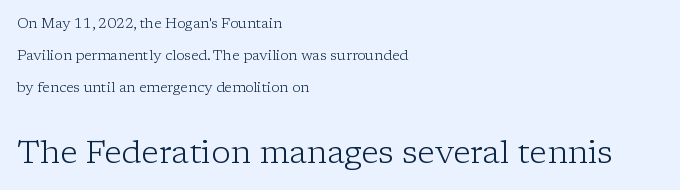
The image shows 32 px light serif type, upright; set left-aligned, loose line spacing (2.3x), normal letter spacing, not underlined; the second (bottom) block is 2.29x larger; low stroke contrast and a medium x-height.
